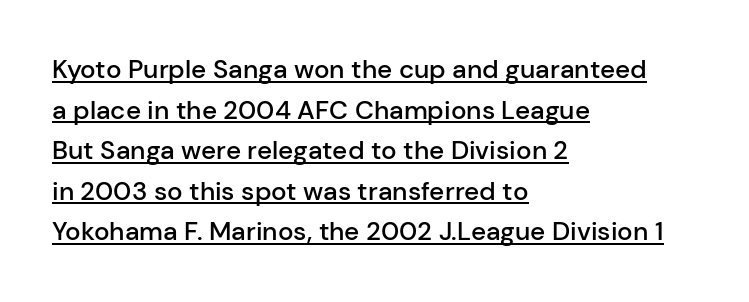
Q: Is the text bold? A: Semi-bold.
Q: Is the text italic (slanted)? A: No, it is upright.
Q: Is the text underlined? A: Yes.
Q: How is the paragraph aligned? A: Left-aligned.
Q: Is the spacing between letters normal or unusually wide? A: Normal.
Q: Is the spacing between lines tight, normal or loose? A: Normal.
